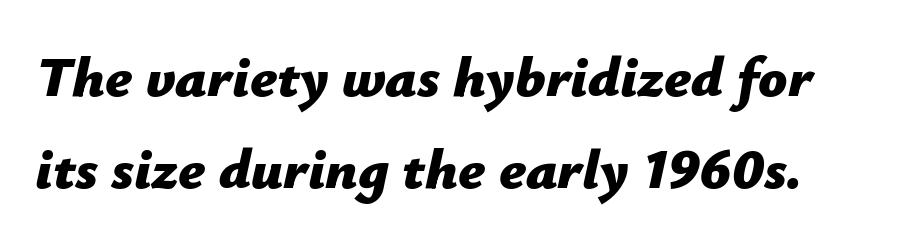
Would a proofreader flag this as italicized? Yes. Nobody touched the tracking dial on this one. Spacing verdict: proportional, widths tailored to each character. The rendering uses a bold face; every stroke is thick and dark.
